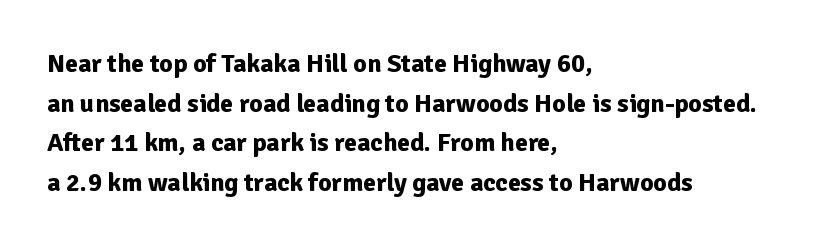
The image shows 26 px bold type, upright; set left-aligned, normal line spacing (1.52x), normal letter spacing, not underlined.
